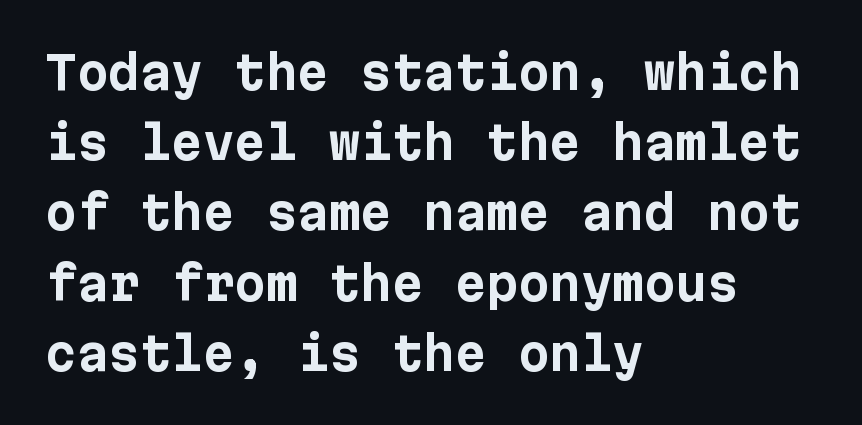
{"serif": "no", "italic": "no", "bold": "yes", "weight": "bold", "width": "normal", "stroke_contrast": "low", "x_height": "medium", "underline": "no", "align": "left", "line_spacing": "normal", "line_spacing_ratio": 1.56, "letter_spacing": "normal", "letter_spacing_em": 0.0, "glyph_px": 45}
